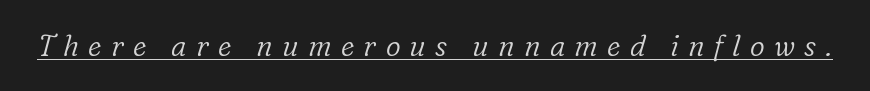
Q: Is the text bold? A: No.
Q: Is the text italic (slanted)? A: Yes, it leans right by about 16 degrees.
Q: Is the typeface a serif or a sans-serif typeface? A: Serif.
Q: Is the text underlined? A: Yes.
Q: Is the spacing between letters normal or unusually wide? A: Unusually wide.
Q: Width (condensed, normal, or wide)? A: Normal.
Q: Stroke contrast? A: Low.
Q: x-height? A: Medium.
Q: Monospaced? A: No.
